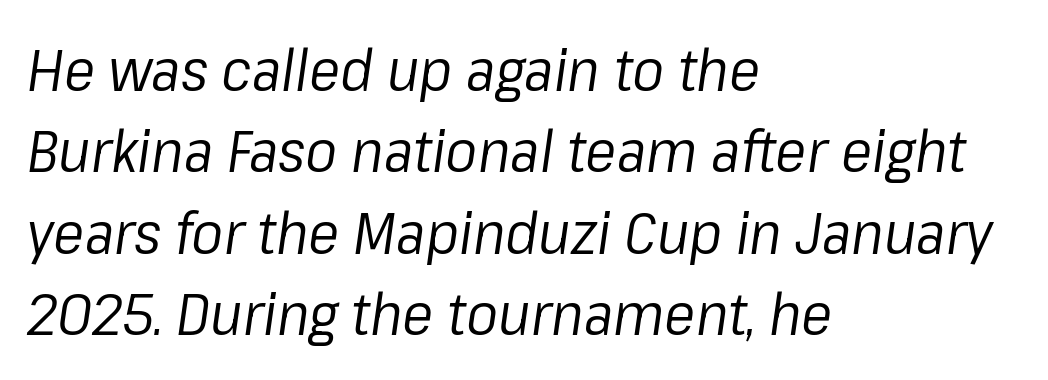
Q: Is the text bold? A: No.
Q: Is the text italic (slanted)? A: Yes, it leans right by about 8 degrees.
Q: Is the text underlined? A: No.
Q: How is the paragraph aligned? A: Left-aligned.
Q: Is the spacing between letters normal or unusually wide? A: Normal.
Q: Is the spacing between lines tight, normal or loose? A: Normal.
Q: Width (condensed, normal, or wide)? A: Normal.
Q: Stroke contrast? A: Low.
Q: x-height? A: Medium.
Q: Monospaced? A: No.
